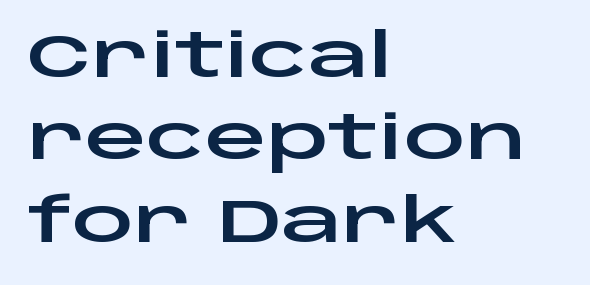
The image shows 61 px wide sans-serif type, upright; set left-aligned, normal line spacing (1.35x), normal letter spacing, not underlined; low stroke contrast and a large x-height.
